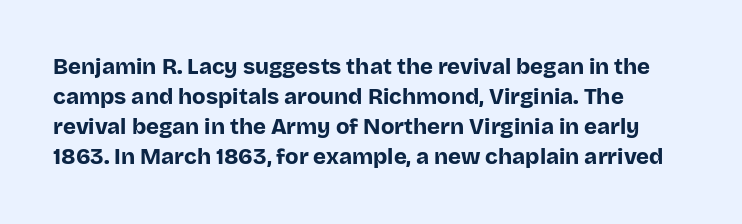
{"italic": "no", "bold": "yes", "underline": "no", "align": "left", "line_spacing": "normal", "line_spacing_ratio": 1.37, "letter_spacing": "normal", "letter_spacing_em": 0.0, "glyph_px": 22}
